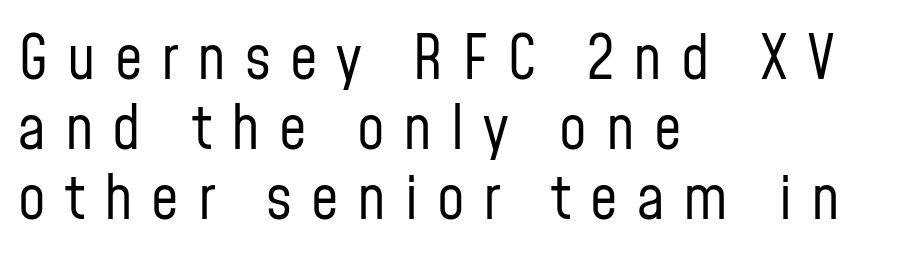
{"serif": "no", "italic": "no", "bold": "no", "weight": "regular", "width": "condensed", "stroke_contrast": "low", "x_height": "medium", "monospaced": "no", "underline": "no", "align": "left", "line_spacing": "tight", "line_spacing_ratio": 1.15, "letter_spacing": "wide", "letter_spacing_em": 0.31, "glyph_px": 61}
